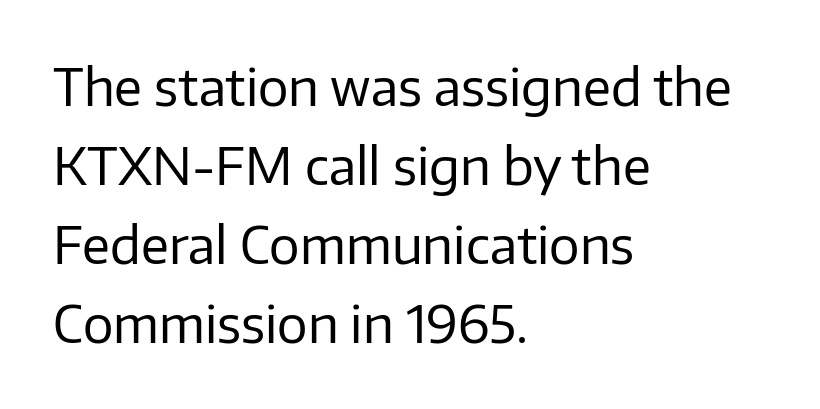
{"serif": "no", "italic": "no", "bold": "no", "weight": "regular", "width": "normal", "stroke_contrast": "low", "x_height": "medium", "monospaced": "no", "underline": "no", "align": "left", "line_spacing": "normal", "line_spacing_ratio": 1.55, "letter_spacing": "normal", "letter_spacing_em": 0.0, "glyph_px": 51}
